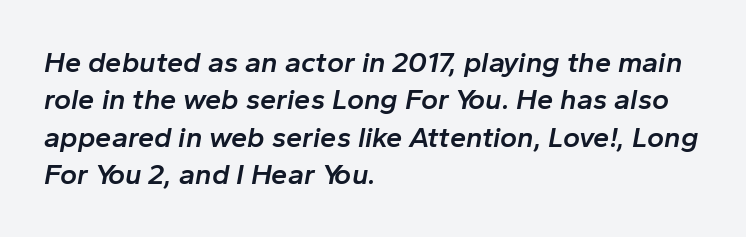
The image shows 29 px semibold type, italic (leaning right); set left-aligned, normal line spacing (1.29x), normal letter spacing, not underlined; low stroke contrast and a medium x-height.
